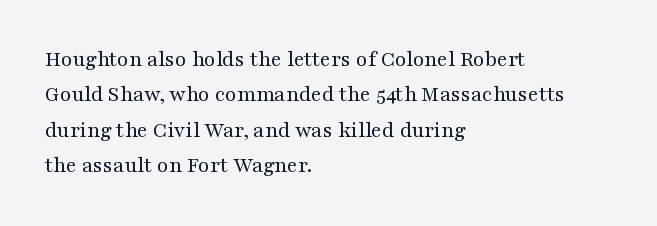
{"italic": "no", "bold": "no", "underline": "no", "align": "left", "line_spacing": "normal", "line_spacing_ratio": 1.54, "letter_spacing": "normal", "letter_spacing_em": 0.0, "glyph_px": 23}
